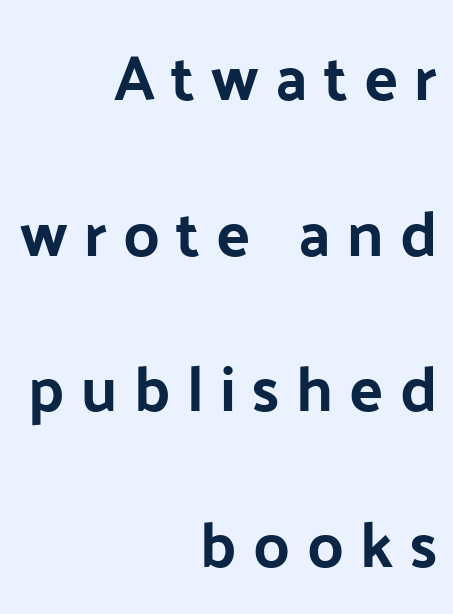
{"serif": "no", "italic": "no", "width": "normal", "stroke_contrast": "low", "x_height": "medium", "monospaced": "no", "underline": "no", "align": "right", "line_spacing": "loose", "line_spacing_ratio": 2.47, "letter_spacing": "wide", "letter_spacing_em": 0.26, "glyph_px": 63}
